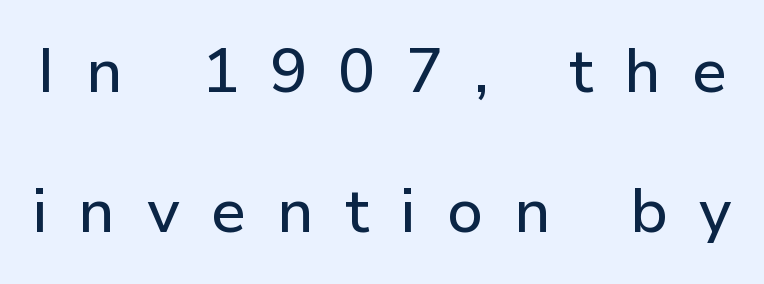
{"serif": "no", "italic": "no", "width": "normal", "stroke_contrast": "low", "x_height": "medium", "monospaced": "no", "underline": "no", "line_spacing": "loose", "line_spacing_ratio": 2.26, "letter_spacing": "wide", "letter_spacing_em": 0.5, "glyph_px": 62}
